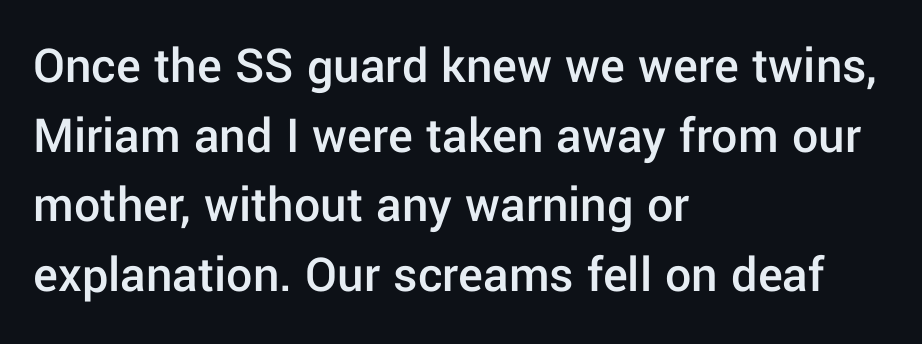
{"serif": "no", "italic": "no", "bold": "semi", "weight": "semibold", "width": "normal", "stroke_contrast": "low", "x_height": "medium", "monospaced": "no", "underline": "no", "align": "left", "line_spacing": "normal", "line_spacing_ratio": 1.34, "letter_spacing": "normal", "letter_spacing_em": 0.0, "glyph_px": 52}
